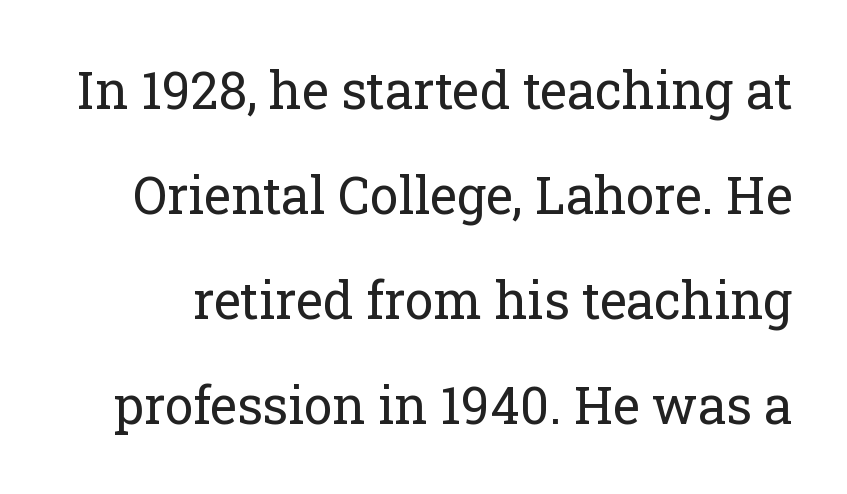
{"serif": "yes", "italic": "no", "bold": "no", "weight": "regular", "width": "normal", "stroke_contrast": "low", "x_height": "medium", "monospaced": "no", "underline": "no", "line_spacing": "loose", "line_spacing_ratio": 2.06, "letter_spacing": "normal", "letter_spacing_em": 0.0, "glyph_px": 51}
